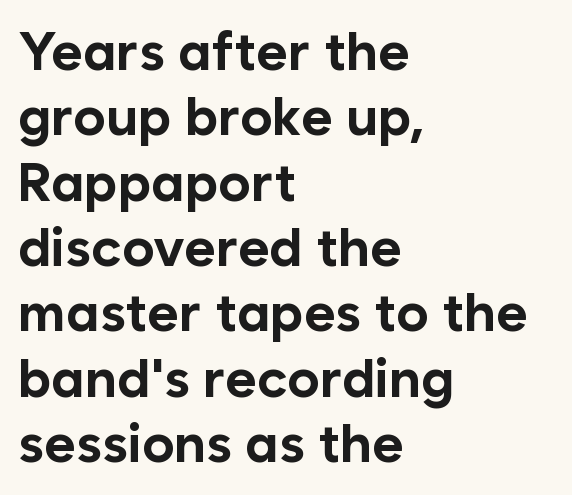
The image shows 54 px bold sans-serif type, upright; set left-aligned, line spacing 1.21x, normal letter spacing, not underlined; low stroke contrast and a medium x-height.
